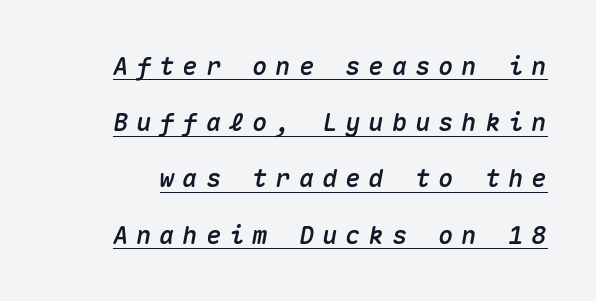
The image shows 25 px text type, italic (leaning right); set loose line spacing (2.25x), unusually wide letter spacing (+0.33 em), underlined.
